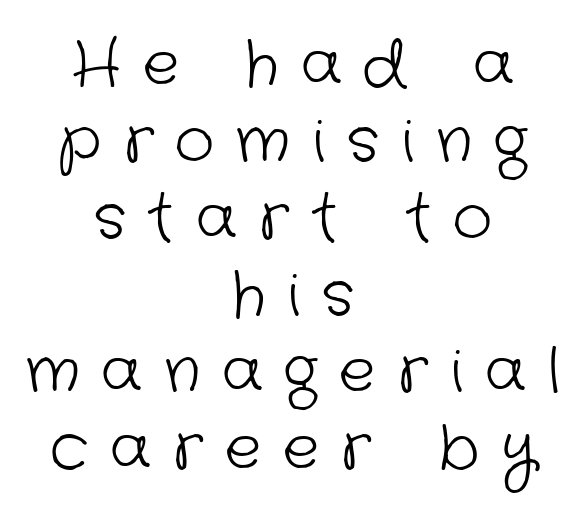
Q: Is the text bold? A: No.
Q: Is the typeface a serif or a sans-serif typeface? A: Sans-serif.
Q: Is the text underlined? A: No.
Q: How is the paragraph aligned? A: Centered.
Q: Is the spacing between letters normal or unusually wide? A: Unusually wide.
Q: Is the spacing between lines tight, normal or loose? A: Normal.
Q: Width (condensed, normal, or wide)? A: Normal.
Q: Stroke contrast? A: Low.
Q: x-height? A: Medium.
Q: Monospaced? A: No.
